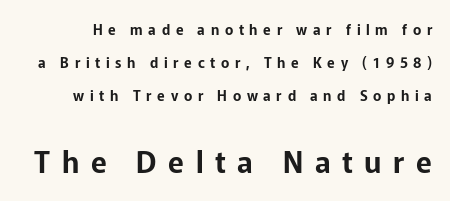
The image shows 29 px sans-serif type, upright; set loose line spacing (2.34x), unusually wide letter spacing (+0.4 em), not underlined; the second (bottom) block is 2.07x larger; low stroke contrast and a medium x-height.
